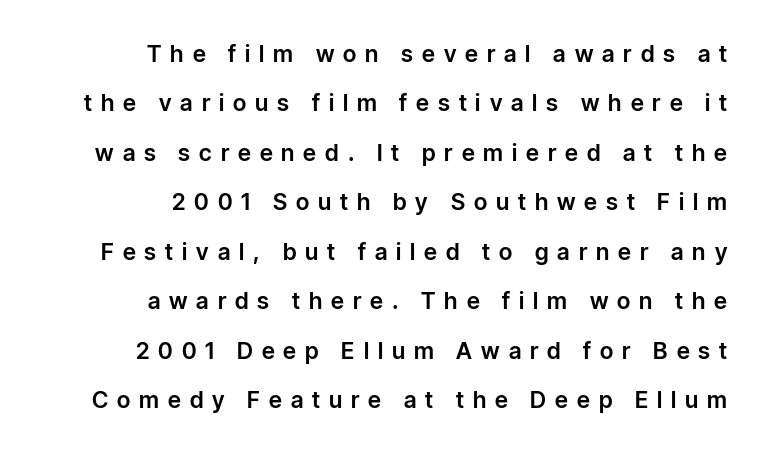
{"italic": "no", "underline": "no", "align": "right", "line_spacing": "loose", "line_spacing_ratio": 2.15, "letter_spacing": "wide", "letter_spacing_em": 0.39, "glyph_px": 23}
